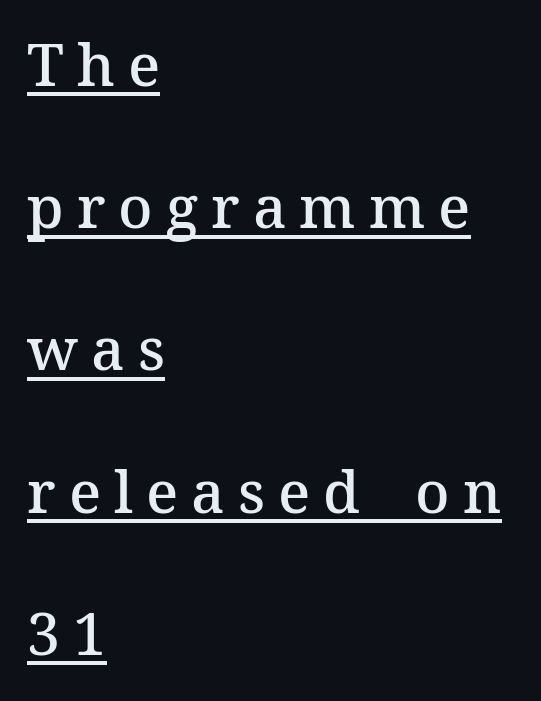
Q: Is the text bold? A: Semi-bold.
Q: Is the text italic (slanted)? A: No, it is upright.
Q: Is the typeface a serif or a sans-serif typeface? A: Serif.
Q: Is the text underlined? A: Yes.
Q: How is the paragraph aligned? A: Left-aligned.
Q: Is the spacing between letters normal or unusually wide? A: Unusually wide.
Q: Is the spacing between lines tight, normal or loose? A: Loose.
Q: Width (condensed, normal, or wide)? A: Normal.
Q: Stroke contrast? A: Medium.
Q: x-height? A: Medium.
Q: Monospaced? A: No.
